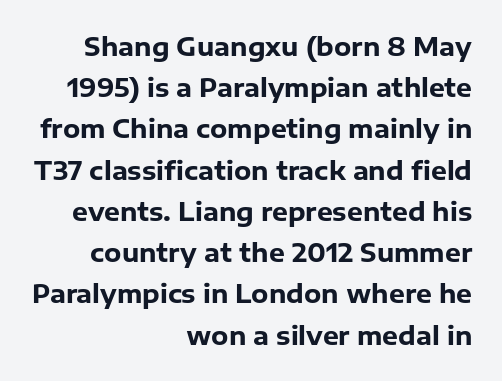
Q: Is the text bold? A: Yes.
Q: Is the text italic (slanted)? A: No, it is upright.
Q: Is the text underlined? A: No.
Q: How is the paragraph aligned? A: Right-aligned.
Q: Is the spacing between letters normal or unusually wide? A: Normal.
Q: Is the spacing between lines tight, normal or loose? A: Normal.
